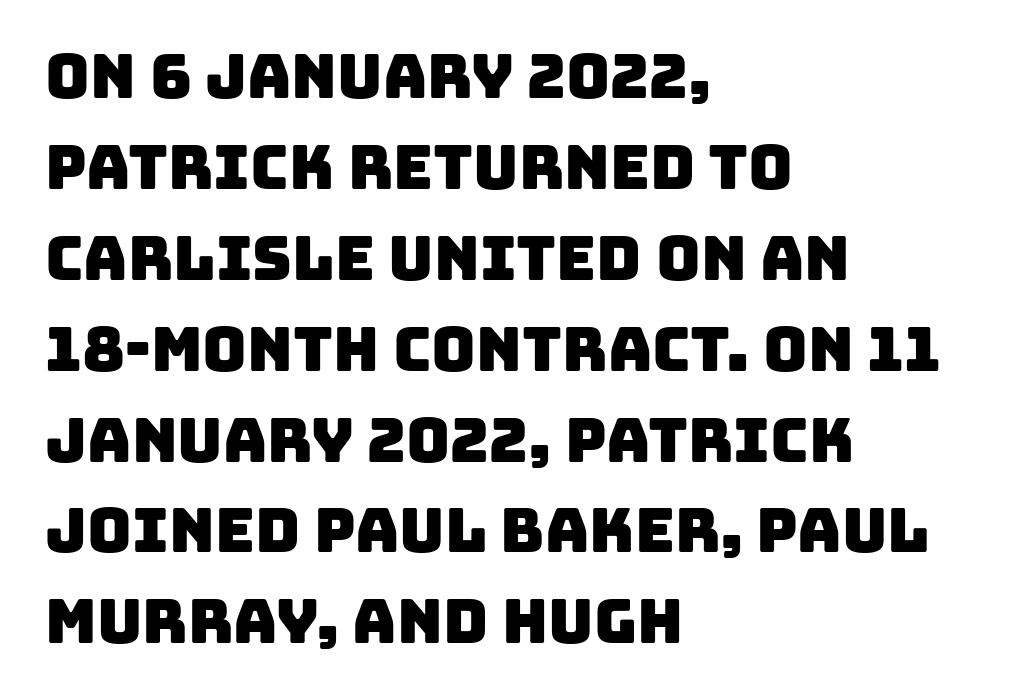
Nope, no serifs anywhere on these letters. Lines of text with bare space underneath. These lines are set flush left with a ragged right edge. Baseline-to-baseline distance is the conventional proportion of letter height.
